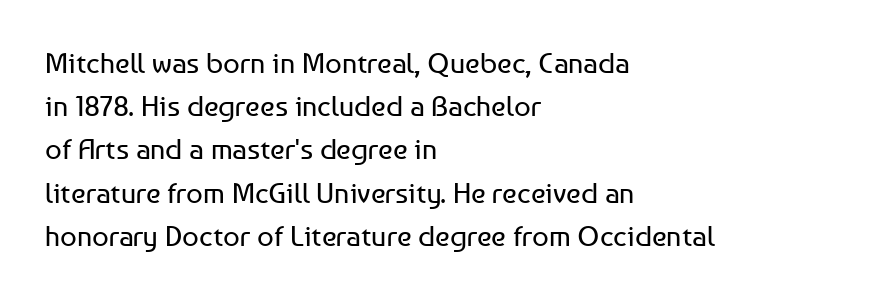
The image shows 29 px regular-weight sans-serif type, upright; set left-aligned, normal line spacing (1.49x), normal letter spacing, not underlined; low stroke contrast and a medium x-height.
